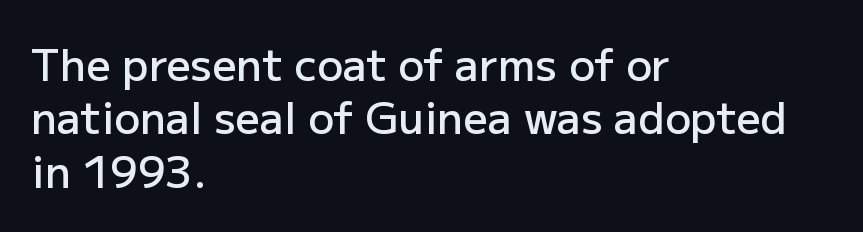
The image shows 43 px semibold sans-serif type, upright; set left-aligned, line spacing 1.24x, normal letter spacing, not underlined; low stroke contrast and a medium x-height.
